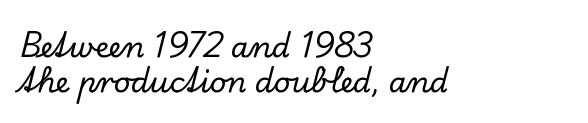
{"serif": "yes", "width": "normal", "stroke_contrast": "low", "x_height": "small", "monospaced": "no", "underline": "no", "align": "left", "line_spacing_ratio": 1.19, "letter_spacing": "normal", "letter_spacing_em": 0.0, "glyph_px": 29}
